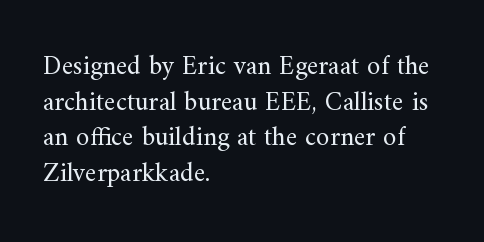
Notice how descenders clear the ascenders below comfortably — that's standard leading. Rule under the text: the space is simply empty. This rendering uses left alignment, leaving the right contour irregular. The type sits square on the baseline with zero lean. The font sits on the lighter half of the weight spectrum, regular included. The gaps between neighbouring characters are ordinary and unremarkable.
